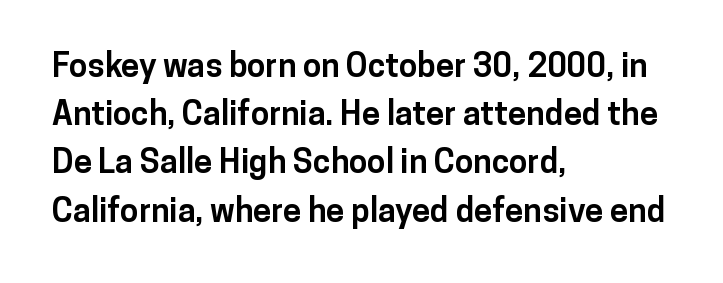
The image shows 33 px bold sans-serif type, upright; set left-aligned, normal line spacing (1.46x), normal letter spacing, not underlined; low stroke contrast and a medium x-height.
